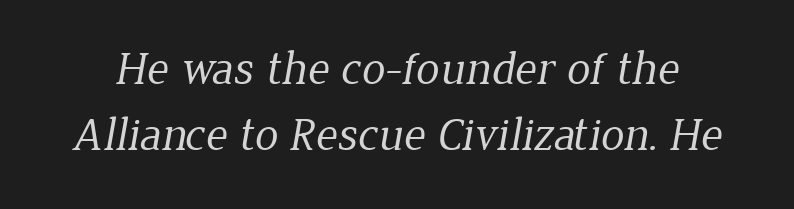
The image shows 47 px regular-weight serif type; set normal line spacing (1.41x), normal letter spacing, not underlined; low stroke contrast and a medium x-height.
